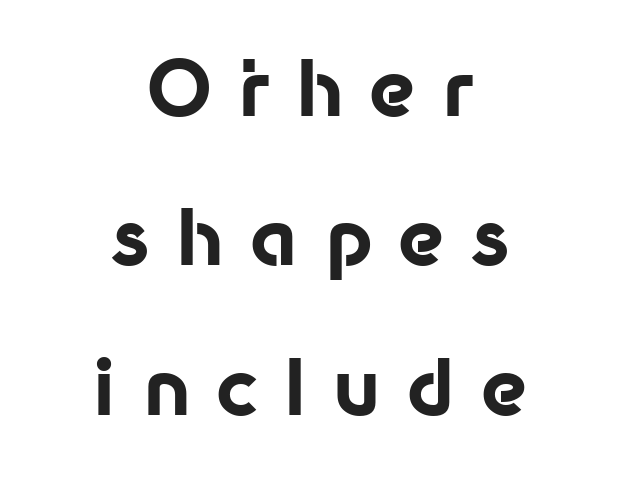
The image shows 77 px bold sans-serif type, upright; set centered, loose line spacing (1.94x), unusually wide letter spacing (+0.33 em), not underlined; low stroke contrast and a medium x-height.
